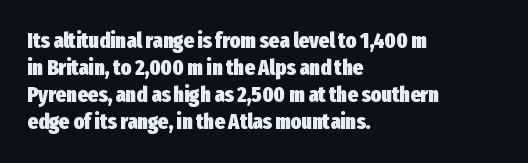
The image shows 22 px bold type, upright; set left-aligned, line spacing 1.23x, normal letter spacing, not underlined.
